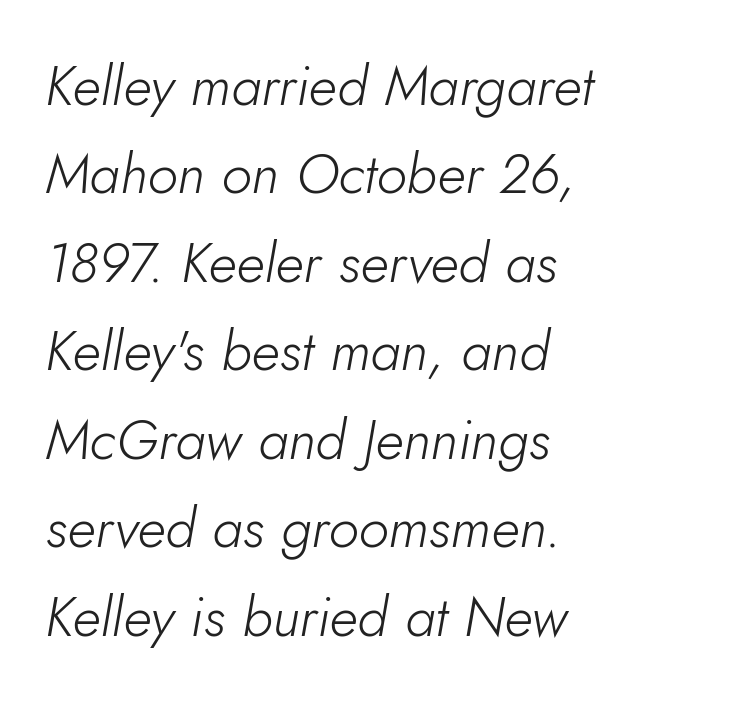
These lines are set flush left with a ragged right edge. The space directly below the letters is spotless. Inter-character spacing is left at the font's built-in metrics. Looks like regular typesetting: each glyph gets only the width it needs. Slanted lettering throughout.
